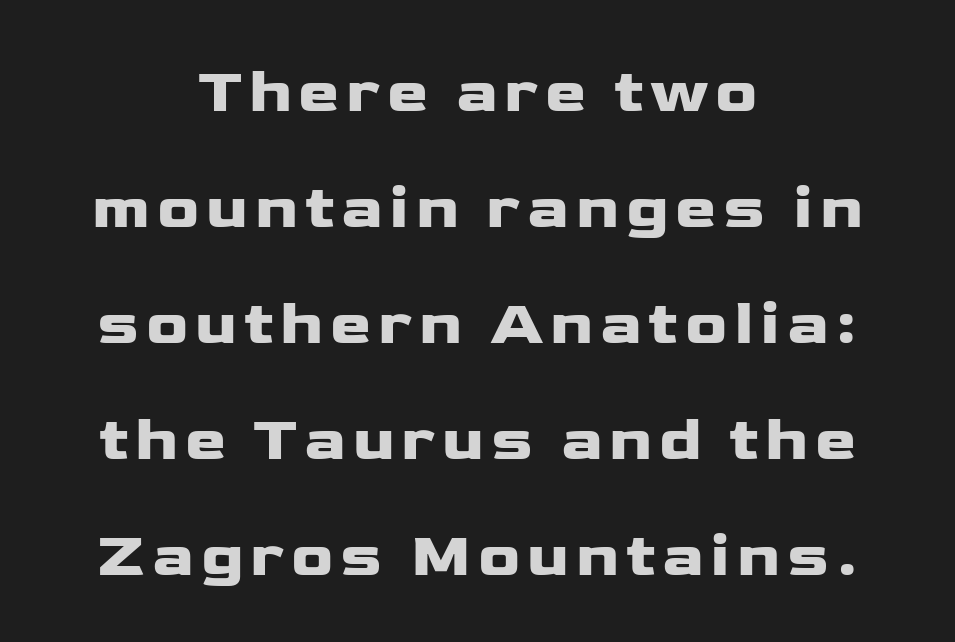
Typeset on center — no edge is straight. Each letter's strokes conclude bluntly, with no projecting serifs. This sample uses an upright cut, with every glyph sitting square on the baseline. The rendering uses natural spacing where letterforms have individual widths. Bare-footed words on every line.
